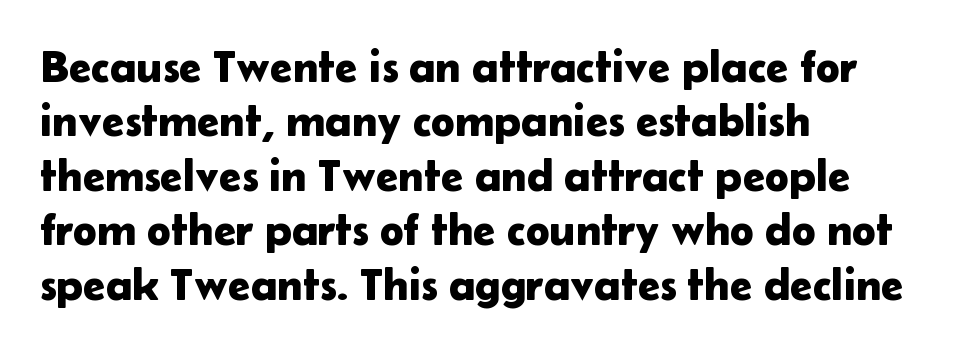
{"serif": "no", "italic": "no", "width": "normal", "stroke_contrast": "low", "x_height": "medium", "monospaced": "no", "underline": "no", "align": "left", "line_spacing_ratio": 1.21, "letter_spacing": "normal", "letter_spacing_em": 0.0, "glyph_px": 45}
